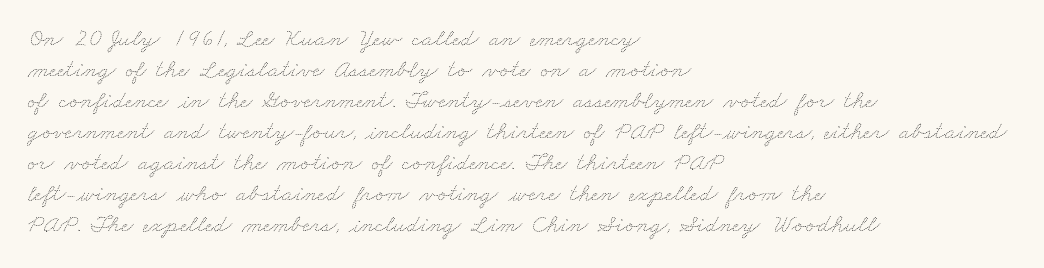
Q: Is the text bold? A: No.
Q: Is the text underlined? A: No.
Q: How is the paragraph aligned? A: Left-aligned.
Q: Is the spacing between letters normal or unusually wide? A: Normal.
